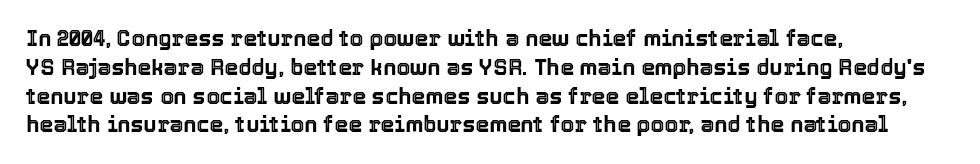
The image shows 22 px text type, upright; set left-aligned, normal line spacing (1.31x), normal letter spacing, not underlined.
